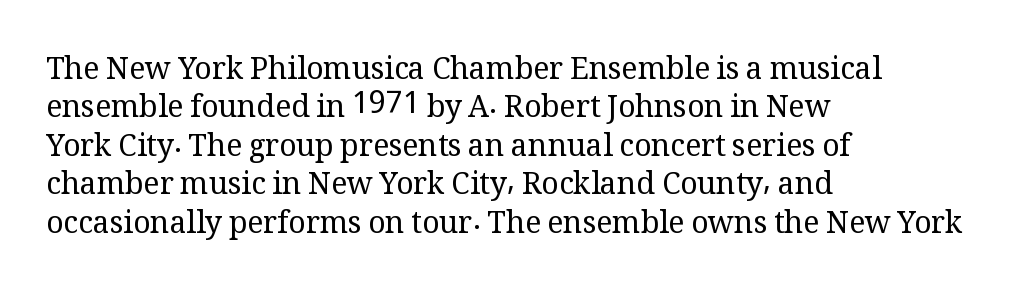
{"serif": "yes", "italic": "no", "bold": "no", "weight": "regular", "width": "normal", "stroke_contrast": "medium", "x_height": "medium", "monospaced": "no", "underline": "no", "align": "left", "line_spacing": "normal", "line_spacing_ratio": 1.28, "letter_spacing": "normal", "letter_spacing_em": 0.0, "glyph_px": 30}
